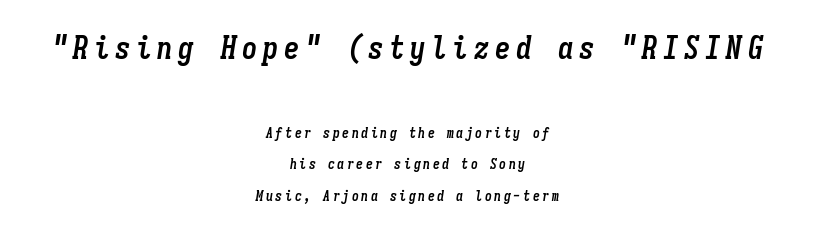
{"italic": "yes", "lean": "right", "slant_degrees": 9, "bold": "yes", "weight": "semibold", "width": "condensed", "stroke_contrast": "low", "x_height": "medium", "monospaced": "yes", "underline": "no", "align": "center", "line_spacing": "loose", "line_spacing_ratio": 2.26, "larger_block": "first", "size_ratio": 2.21, "glyph_px": 31}
